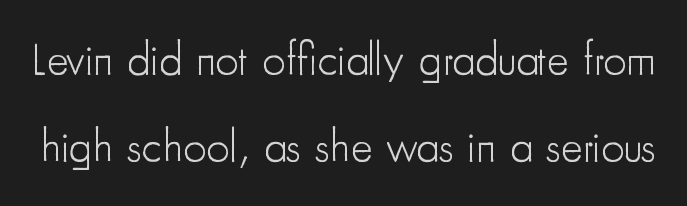
Q: Is the text bold? A: No.
Q: Is the text italic (slanted)? A: No, it is upright.
Q: Is the typeface a serif or a sans-serif typeface? A: Sans-serif.
Q: Is the text underlined? A: No.
Q: Is the spacing between letters normal or unusually wide? A: Normal.
Q: Is the spacing between lines tight, normal or loose? A: Loose.
Q: Width (condensed, normal, or wide)? A: Condensed.
Q: Stroke contrast? A: Low.
Q: x-height? A: Small.
Q: Monospaced? A: No.
